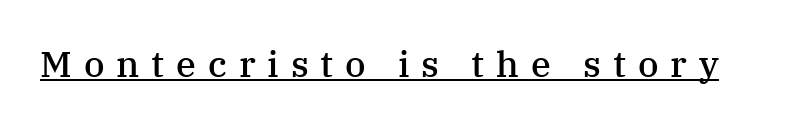
Q: Is the text bold? A: Semi-bold.
Q: Is the text italic (slanted)? A: No, it is upright.
Q: Is the typeface a serif or a sans-serif typeface? A: Serif.
Q: Is the text underlined? A: Yes.
Q: Is the spacing between letters normal or unusually wide? A: Unusually wide.
Q: Width (condensed, normal, or wide)? A: Normal.
Q: Stroke contrast? A: Medium.
Q: x-height? A: Medium.
Q: Monospaced? A: No.
